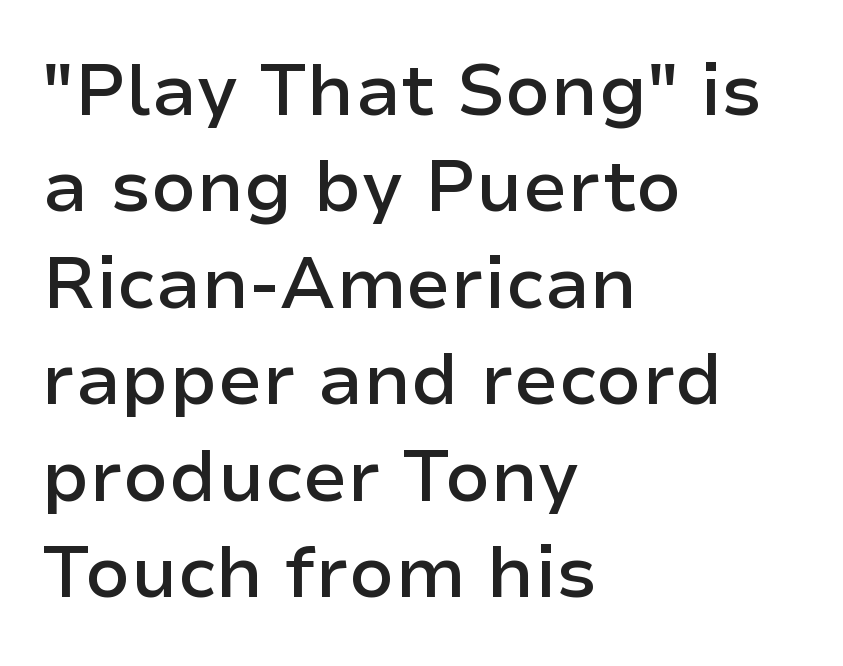
To sum up the face: it is a sans, with no serifs. Note the varied advance widths — an 'i' is clearly narrower than an 'm'. There is no visible air inserted between adjacent glyphs. Leading: standard. Weight check: semibold — heavier than regular, not quite bold. Descender tails drop into unmarked territory.
